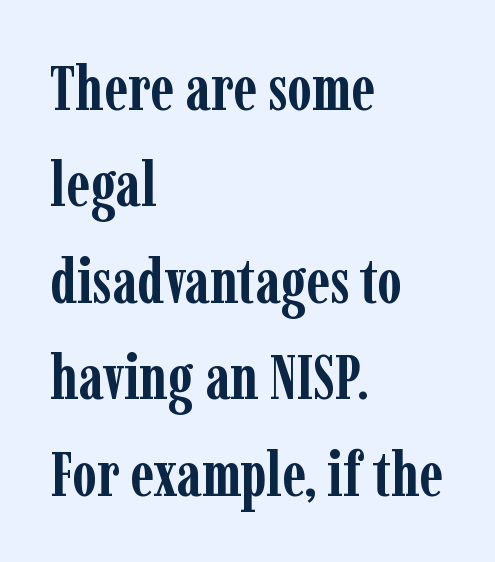
Teacher's note: observe the even left margin — that is flush-left alignment. The horizontal fit of the characters is conventional and even. A typesetter would label this face a serif. Is there any slant? The stems are plumb. Heavy-handed strokes throughout: this text is bold. Type without underlining.
